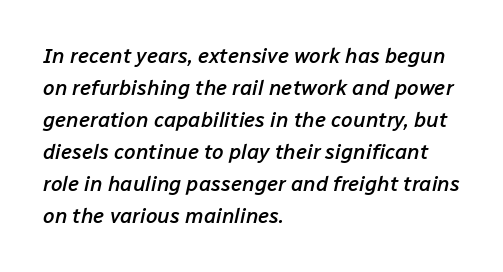
{"italic": "yes", "lean": "right", "slant_degrees": 12, "bold": "semi", "underline": "no", "align": "left", "line_spacing": "normal", "line_spacing_ratio": 1.52, "letter_spacing": "normal", "letter_spacing_em": 0.0, "glyph_px": 21}
